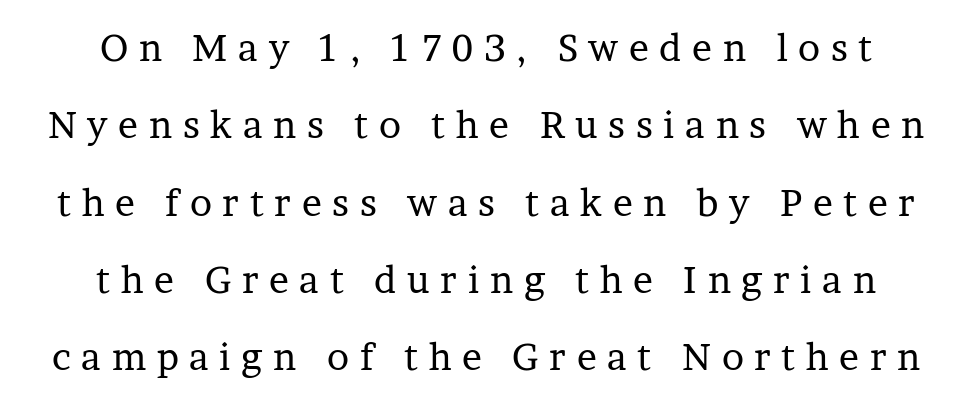
Q: Is the text bold? A: No.
Q: Is the text italic (slanted)? A: No, it is upright.
Q: Is the typeface a serif or a sans-serif typeface? A: Serif.
Q: Is the text underlined? A: No.
Q: How is the paragraph aligned? A: Centered.
Q: Is the spacing between letters normal or unusually wide? A: Unusually wide.
Q: Is the spacing between lines tight, normal or loose? A: Loose.
Q: Width (condensed, normal, or wide)? A: Normal.
Q: Stroke contrast? A: Low.
Q: x-height? A: Medium.
Q: Monospaced? A: No.
